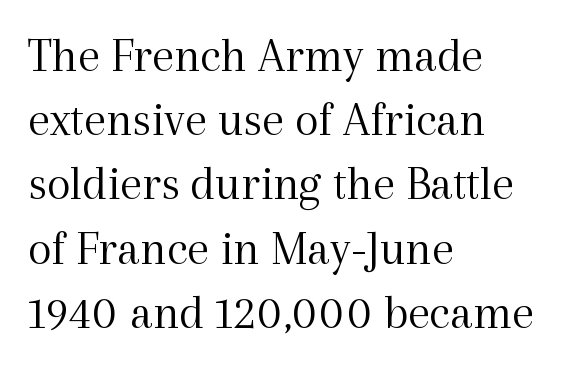
Q: Is the text bold? A: No.
Q: Is the text italic (slanted)? A: No, it is upright.
Q: Is the typeface a serif or a sans-serif typeface? A: Serif.
Q: Is the text underlined? A: No.
Q: How is the paragraph aligned? A: Left-aligned.
Q: Is the spacing between letters normal or unusually wide? A: Normal.
Q: Is the spacing between lines tight, normal or loose? A: Normal.
Q: Width (condensed, normal, or wide)? A: Normal.
Q: x-height? A: Medium.
Q: Monospaced? A: No.
